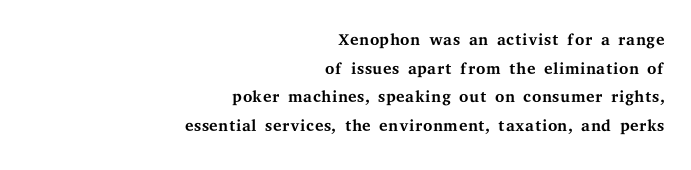
{"italic": "no", "bold": "no", "underline": "no", "align": "right", "line_spacing_ratio": 1.19, "letter_spacing": "normal", "letter_spacing_em": 0.0, "glyph_px": 24}
